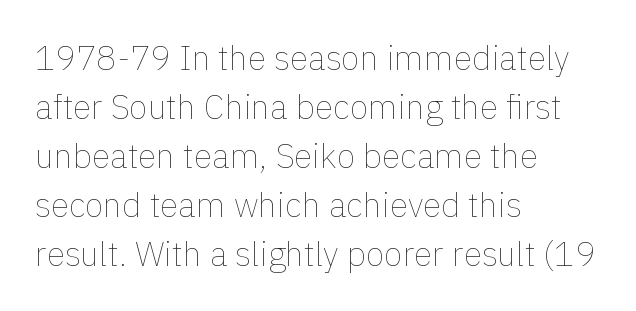
Q: Is the text bold? A: No.
Q: Is the text italic (slanted)? A: No, it is upright.
Q: Is the text underlined? A: No.
Q: How is the paragraph aligned? A: Left-aligned.
Q: Is the spacing between letters normal or unusually wide? A: Normal.
Q: Is the spacing between lines tight, normal or loose? A: Normal.
Q: Width (condensed, normal, or wide)? A: Normal.
Q: x-height? A: Medium.
Q: Monospaced? A: No.
